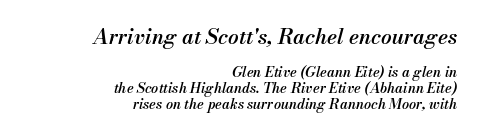
Each line ends at the same right margin while the left side varies. The first block has been scaled up relative to the second. The words here are not underlined. In terms of posture, this sample is oblique. Line spacing here is tight. Is the letter spacing exaggerated? No — it looks like the ordinary default.
